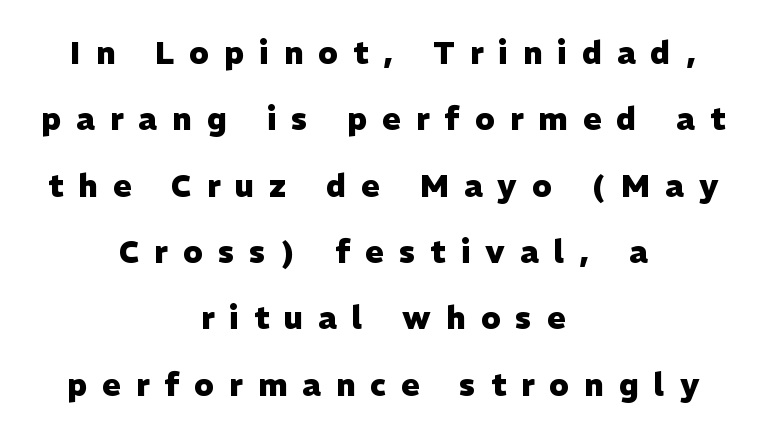
{"serif": "no", "italic": "no", "bold": "yes", "weight": "heavy", "width": "normal", "stroke_contrast": "low", "x_height": "medium", "monospaced": "no", "underline": "no", "align": "center", "line_spacing": "loose", "line_spacing_ratio": 2.14, "letter_spacing": "wide", "letter_spacing_em": 0.49, "glyph_px": 31}
